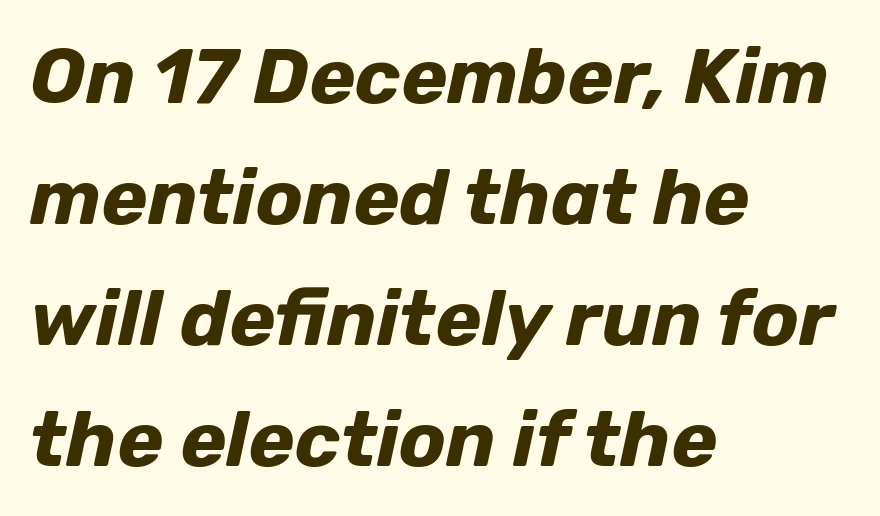
Q: Is the text bold? A: Yes.
Q: Is the text italic (slanted)? A: Yes, it leans right by about 12 degrees.
Q: Is the text underlined? A: No.
Q: How is the paragraph aligned? A: Left-aligned.
Q: Is the spacing between letters normal or unusually wide? A: Normal.
Q: Is the spacing between lines tight, normal or loose? A: Normal.
Q: Width (condensed, normal, or wide)? A: Normal.
Q: Stroke contrast? A: Low.
Q: x-height? A: Medium.
Q: Monospaced? A: No.
